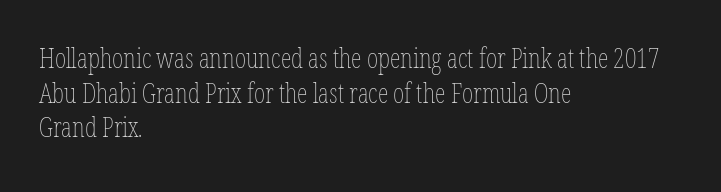
{"italic": "no", "bold": "no", "underline": "no", "align": "left", "line_spacing": "normal", "line_spacing_ratio": 1.28, "letter_spacing": "normal", "letter_spacing_em": 0.0, "glyph_px": 27}
